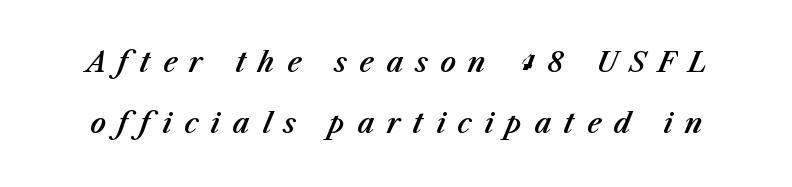
{"italic": "yes", "lean": "right", "slant_degrees": 23, "underline": "no", "line_spacing": "loose", "line_spacing_ratio": 2.26, "letter_spacing": "wide", "letter_spacing_em": 0.46, "glyph_px": 27}
